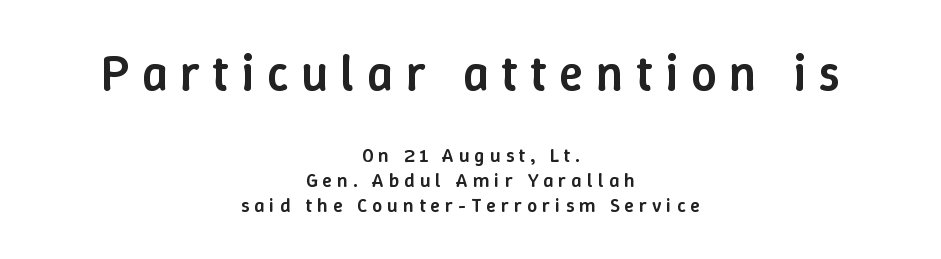
Q: Is the text bold? A: Semi-bold.
Q: Is the text italic (slanted)? A: No, it is upright.
Q: Is the text underlined? A: No.
Q: How is the paragraph aligned? A: Centered.
Q: Is the spacing between letters normal or unusually wide? A: Unusually wide.
Q: Is the spacing between lines tight, normal or loose? A: Normal.
Q: Which block of text is set in a larger size, the first (top) or the second (bottom)? A: The first (top) one.
Q: Width (condensed, normal, or wide)? A: Normal.
Q: Stroke contrast? A: Low.
Q: x-height? A: Medium.
Q: Monospaced? A: No.
